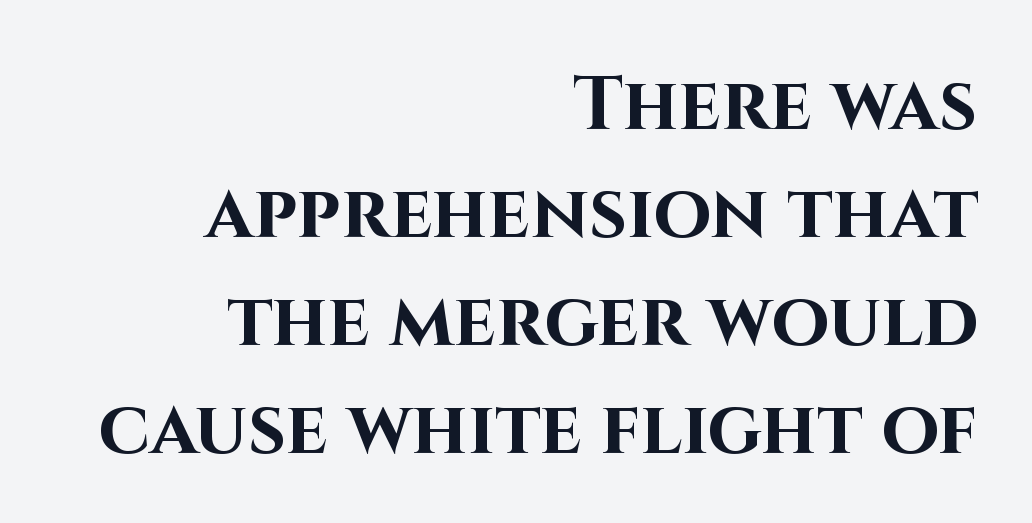
Q: Is the text bold? A: Yes.
Q: Is the text italic (slanted)? A: No, it is upright.
Q: Is the typeface a serif or a sans-serif typeface? A: Sans-serif.
Q: Is the text underlined? A: No.
Q: How is the paragraph aligned? A: Right-aligned.
Q: Is the spacing between letters normal or unusually wide? A: Normal.
Q: Is the spacing between lines tight, normal or loose? A: Normal.
Q: Width (condensed, normal, or wide)? A: Normal.
Q: Stroke contrast? A: High.
Q: x-height? A: Large.
Q: Monospaced? A: No.
